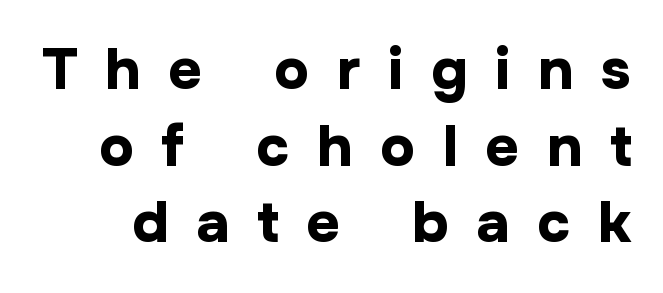
The image shows 58 px bold sans-serif type, upright; set normal line spacing (1.32x), unusually wide letter spacing (+0.48 em), not underlined; low stroke contrast and a medium x-height.
